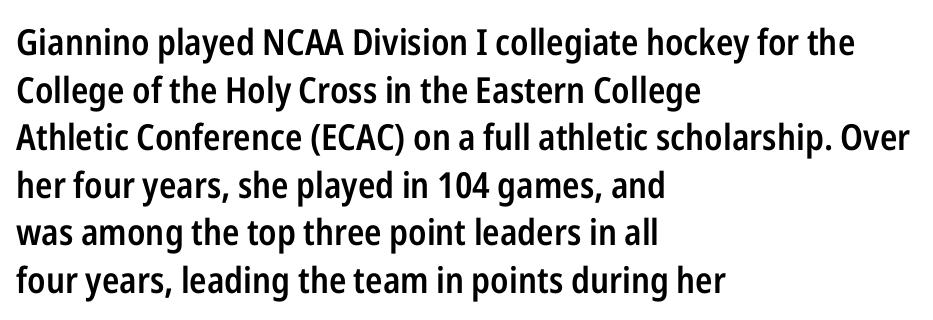
Q: Is the text bold? A: Semi-bold.
Q: Is the text italic (slanted)? A: No, it is upright.
Q: Is the typeface a serif or a sans-serif typeface? A: Sans-serif.
Q: Is the text underlined? A: No.
Q: How is the paragraph aligned? A: Left-aligned.
Q: Is the spacing between letters normal or unusually wide? A: Normal.
Q: Is the spacing between lines tight, normal or loose? A: Normal.
Q: Width (condensed, normal, or wide)? A: Condensed.
Q: Stroke contrast? A: Low.
Q: x-height? A: Medium.
Q: Monospaced? A: No.
